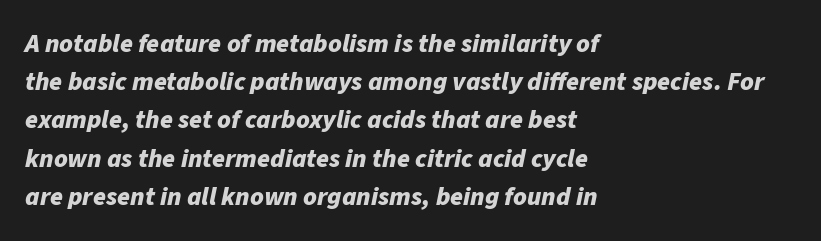
The image shows 26 px bold type, italic (leaning right); set left-aligned, normal line spacing (1.47x), normal letter spacing, not underlined.
